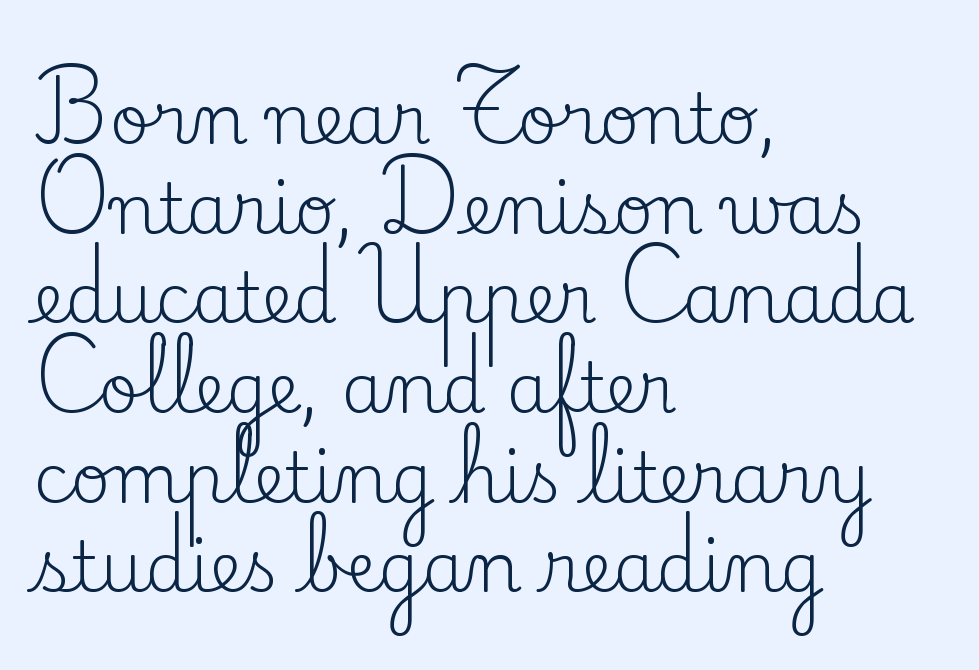
You can tell it's not italic because the verticals are truly vertical. The face used here is proportionally spaced, like ordinary book or web type. The characters are drawn with everyday or finer stroke widths. Short note: letters normally spaced. The designer left line spacing at the default.
